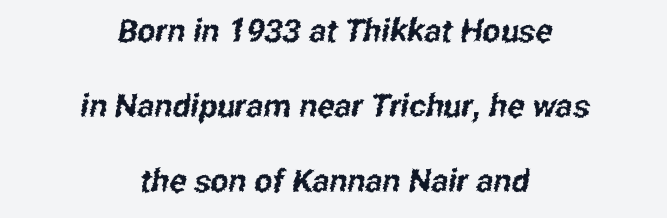
The image shows 32 px condensed sans-serif type; set centered, loose line spacing (2.34x), normal letter spacing, not underlined; low stroke contrast and a medium x-height.
